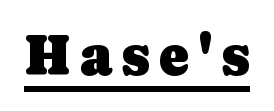
{"serif": "yes", "italic": "no", "width": "normal", "stroke_contrast": "low", "x_height": "medium", "monospaced": "no", "underline": "yes", "glyph_px": 57}
